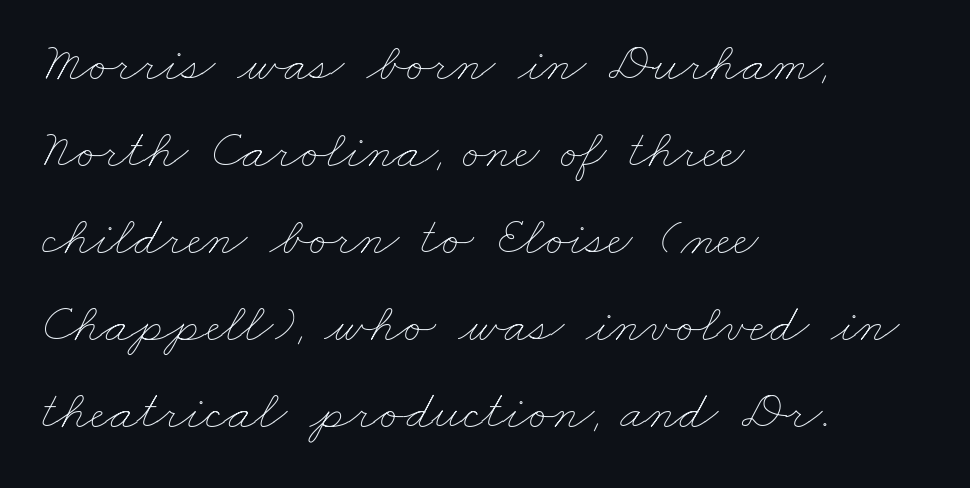
Q: Is the text bold? A: No.
Q: Is the text underlined? A: No.
Q: How is the paragraph aligned? A: Left-aligned.
Q: Is the spacing between letters normal or unusually wide? A: Normal.
Q: Is the spacing between lines tight, normal or loose? A: Normal.
Q: Width (condensed, normal, or wide)? A: Wide.
Q: Stroke contrast? A: Low.
Q: x-height? A: Small.
Q: Monospaced? A: No.
